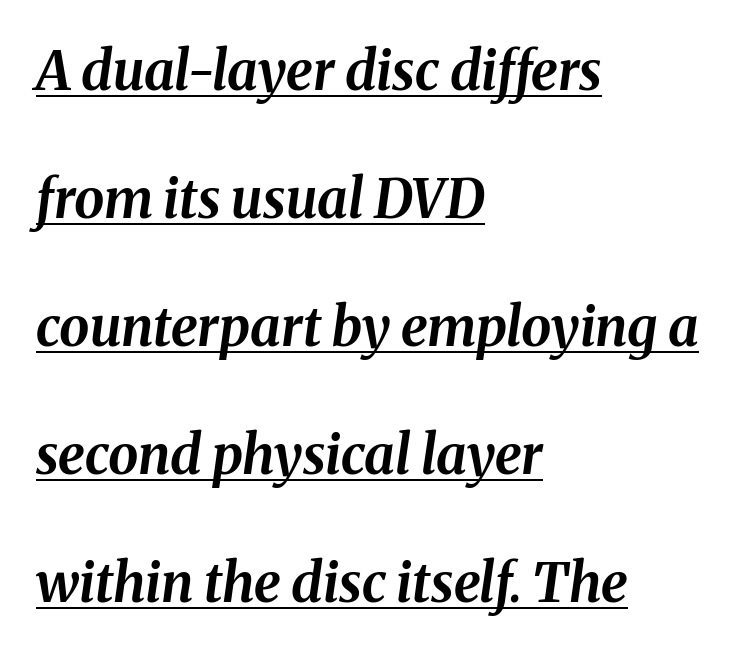
The image shows 54 px bold type, italic (leaning right); set left-aligned, loose line spacing (2.37x), normal letter spacing, underlined; medium stroke contrast and a medium x-height.
